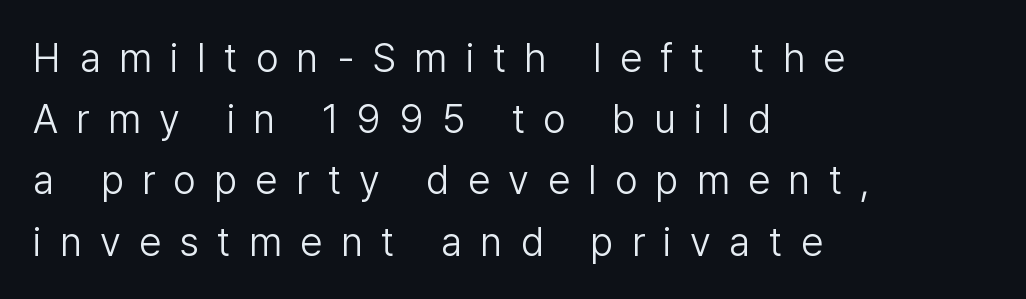
{"serif": "no", "italic": "no", "bold": "no", "weight": "light", "width": "normal", "stroke_contrast": "low", "x_height": "medium", "monospaced": "no", "underline": "no", "align": "left", "line_spacing": "normal", "line_spacing_ratio": 1.53, "letter_spacing": "wide", "letter_spacing_em": 0.46, "glyph_px": 40}
